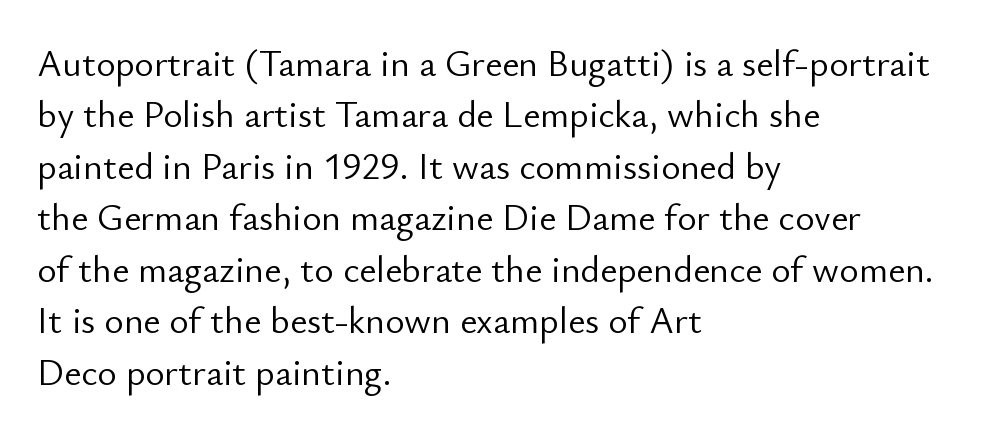
{"serif": "no", "italic": "no", "bold": "no", "weight": "light", "width": "normal", "stroke_contrast": "low", "x_height": "small", "monospaced": "no", "underline": "no", "align": "left", "line_spacing": "normal", "line_spacing_ratio": 1.39, "letter_spacing": "normal", "letter_spacing_em": 0.0, "glyph_px": 37}
